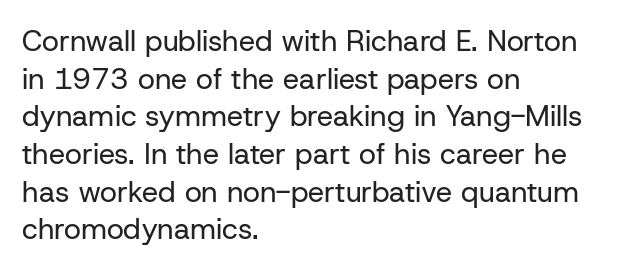
The image shows 29 px regular-weight sans-serif type, upright; set left-aligned, normal line spacing (1.3x), normal letter spacing, not underlined; low stroke contrast and a medium x-height.
